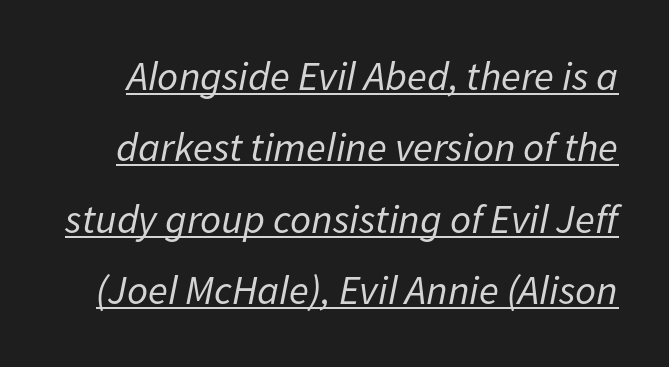
{"italic": "yes", "lean": "right", "slant_degrees": 11, "bold": "no", "weight": "regular", "width": "normal", "stroke_contrast": "low", "x_height": "medium", "monospaced": "no", "underline": "yes", "line_spacing_ratio": 1.74, "letter_spacing": "normal", "letter_spacing_em": 0.0, "glyph_px": 41}
